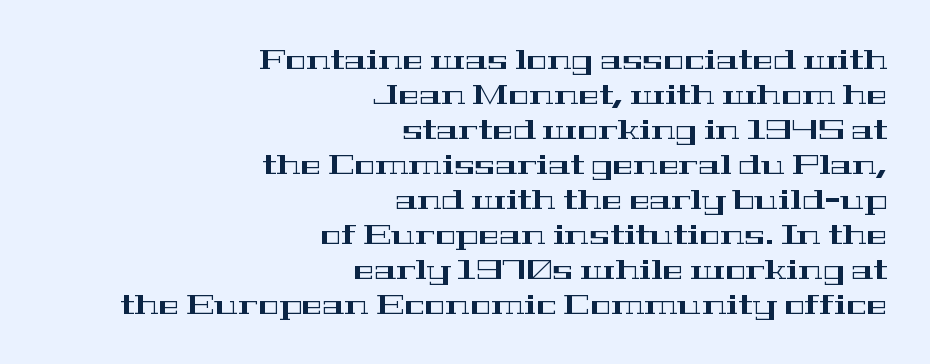
{"serif": "yes", "italic": "no", "width": "wide", "stroke_contrast": "high", "x_height": "medium", "monospaced": "no", "underline": "no", "align": "right", "line_spacing": "normal", "line_spacing_ratio": 1.25, "letter_spacing": "normal", "letter_spacing_em": 0.0, "glyph_px": 28}
